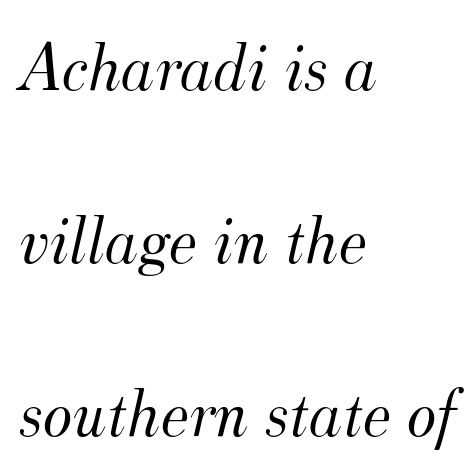
The image shows 70 px light serif type, italic (leaning right); set left-aligned, loose line spacing (2.47x), normal letter spacing, not underlined; medium stroke contrast and a small x-height.
